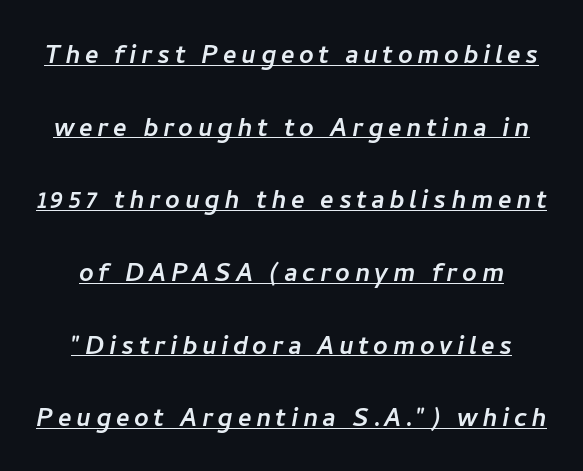
The image shows 32 px sans-serif type; set loose line spacing (2.27x), underlined; low stroke contrast and a medium x-height.
